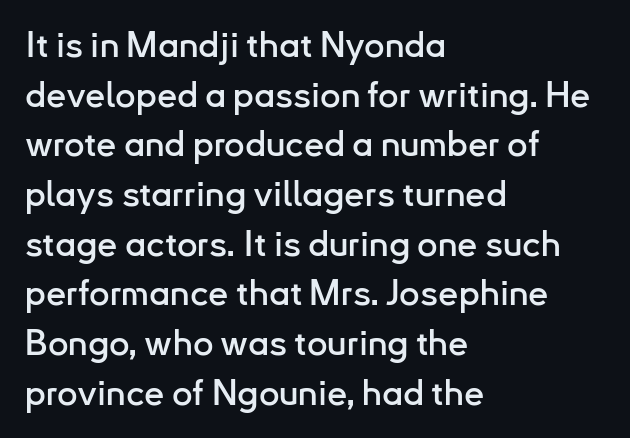
The image shows 36 px sans-serif type, upright; set left-aligned, normal line spacing (1.38x), normal letter spacing, not underlined; low stroke contrast and a small x-height.
